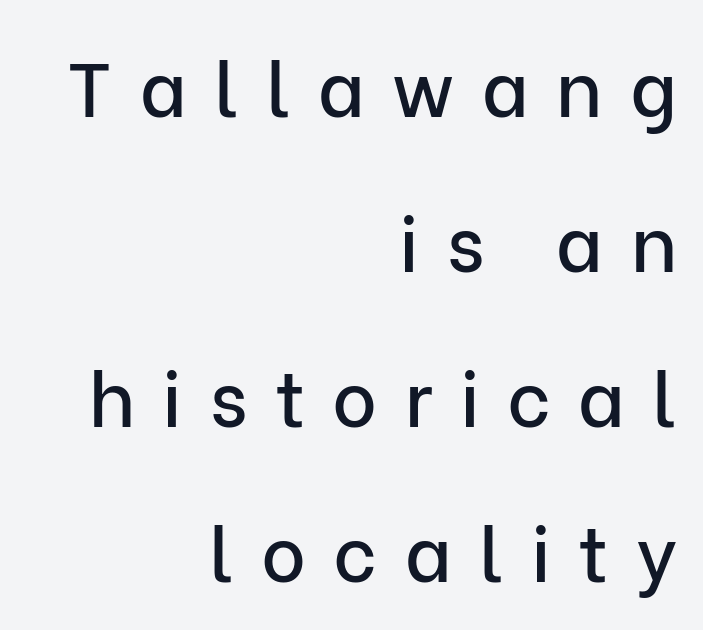
In terms of leading, this rendering errs on the spacious side. This rendering features lettering with no underline. A student would call this right alignment; a typographer would say flush right, rag left. The axis of the letterforms is exactly vertical. Is the letter spacing exaggerated? Yes — the characters are pushed far apart.
